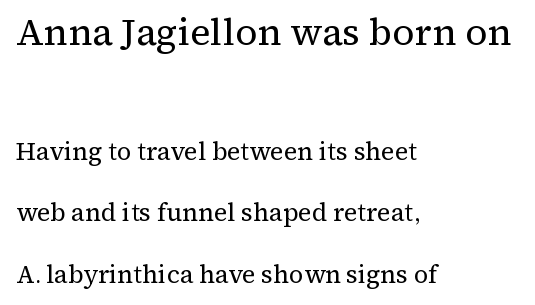
{"serif": "yes", "italic": "no", "bold": "no", "weight": "regular", "width": "normal", "stroke_contrast": "medium", "x_height": "medium", "monospaced": "no", "underline": "no", "align": "left", "line_spacing": "loose", "line_spacing_ratio": 2.46, "letter_spacing": "normal", "letter_spacing_em": 0.0, "larger_block": "first", "size_ratio": 1.52, "glyph_px": 38}
